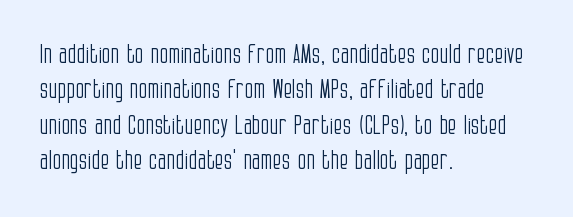
The image shows 26 px text type, upright; set left-aligned, normal line spacing (1.36x), normal letter spacing, not underlined.
